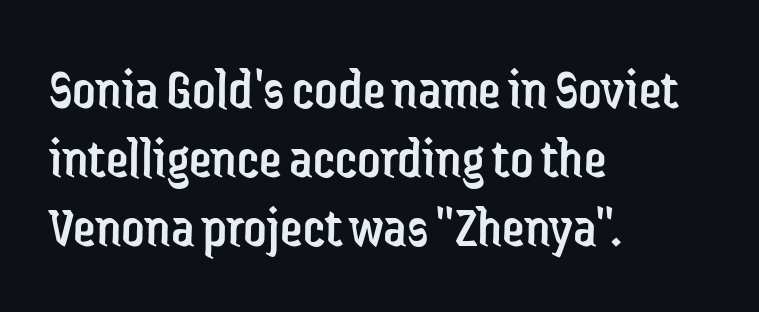
Quick note: not italic, upright. Plain, unruled lines of type. The letters sit at their default tracking, neither squeezed nor spread. The compositor pushed each line to the left boundary.
